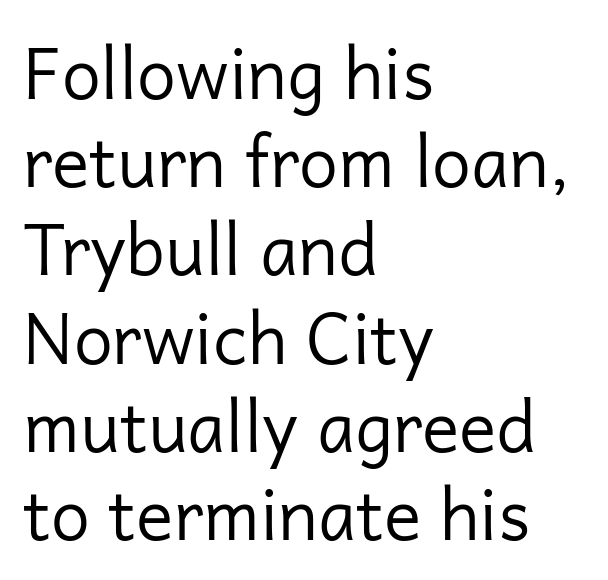
Horizontal alignment here is leftward, the default for most running prose. Has an underline been added? It has not. Proportional: the letters do not fall into vertical columns. Quick note: not italic, upright. These lines are composed in type without serifs. Reading down the column, the eye jumps a familiar distance to each next line.
